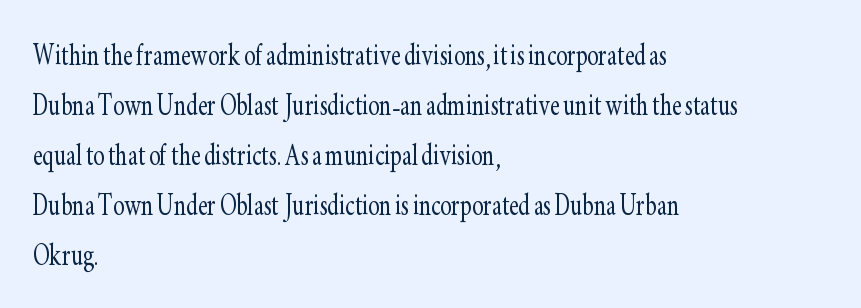
The image shows 34 px light, condensed serif type, upright; set left-aligned, normal line spacing (1.47x), normal letter spacing, not underlined; low stroke contrast and a small x-height.
